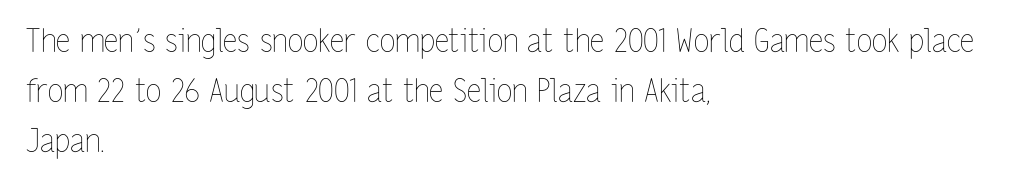
Q: Is the text bold? A: No.
Q: Is the text italic (slanted)? A: No, it is upright.
Q: Is the text underlined? A: No.
Q: How is the paragraph aligned? A: Left-aligned.
Q: Is the spacing between letters normal or unusually wide? A: Normal.
Q: Is the spacing between lines tight, normal or loose? A: Normal.
Q: Width (condensed, normal, or wide)? A: Condensed.
Q: Stroke contrast? A: Low.
Q: x-height? A: Medium.
Q: Monospaced? A: No.
